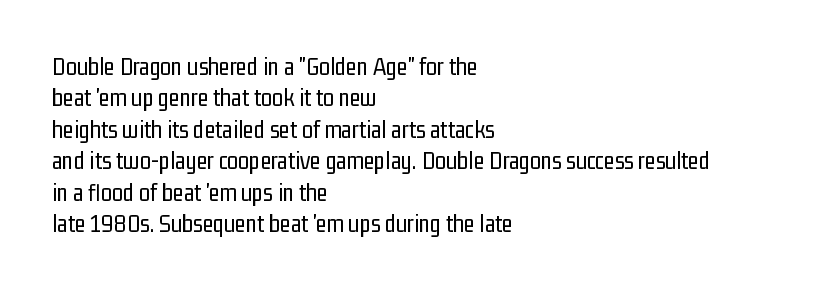
{"italic": "no", "bold": "no", "underline": "no", "align": "left", "line_spacing": "normal", "line_spacing_ratio": 1.26, "letter_spacing": "normal", "letter_spacing_em": 0.0, "glyph_px": 25}
